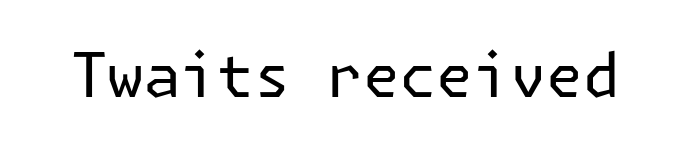
The image shows 61 px regular-weight sans-serif type, upright; set normal letter spacing, not underlined; low stroke contrast and a medium x-height.
